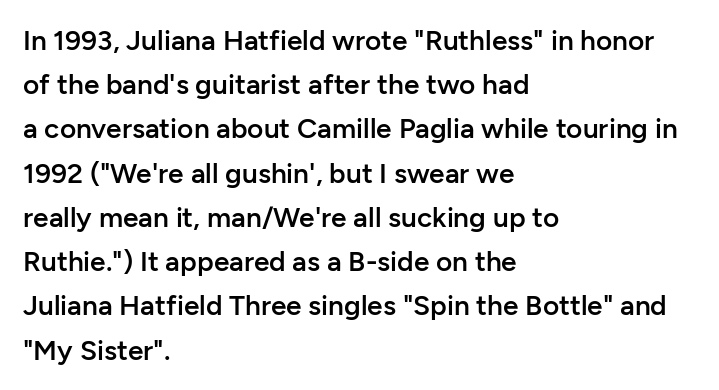
{"serif": "no", "italic": "no", "bold": "semi", "weight": "semibold", "width": "normal", "stroke_contrast": "low", "x_height": "medium", "monospaced": "no", "underline": "no", "align": "left", "line_spacing": "normal", "line_spacing_ratio": 1.58, "letter_spacing": "normal", "letter_spacing_em": 0.0, "glyph_px": 28}
